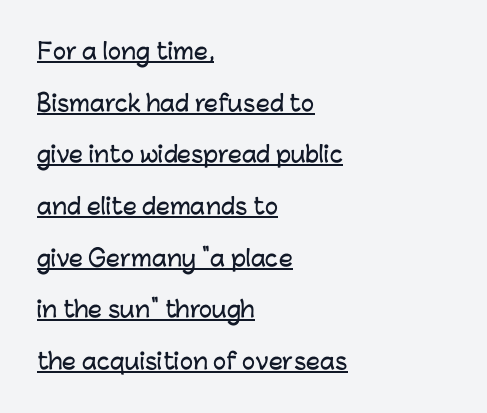
The image shows 22 px text type, upright; set left-aligned, loose line spacing (2.35x), normal letter spacing, underlined.
